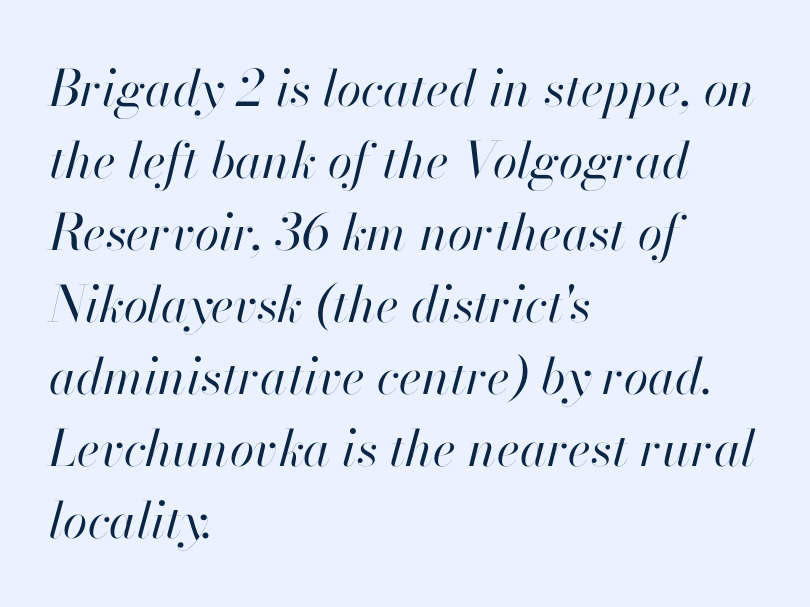
The image shows 50 px regular-weight type, italic (leaning right); set left-aligned, normal line spacing (1.44x), normal letter spacing, not underlined; high stroke contrast and a small x-height.
